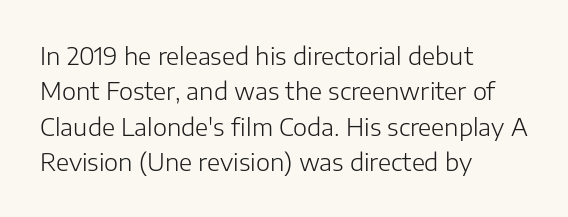
{"italic": "no", "bold": "no", "underline": "no", "align": "left", "line_spacing": "normal", "line_spacing_ratio": 1.47, "letter_spacing": "normal", "letter_spacing_em": 0.0, "glyph_px": 24}
